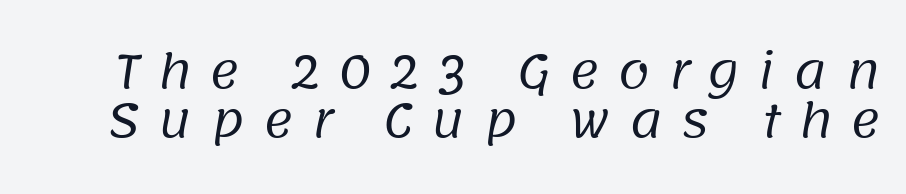
The image shows 46 px regular-weight sans-serif type; set tight line spacing (1.06x), unusually wide letter spacing (+0.39 em), not underlined; low stroke contrast and a large x-height.
